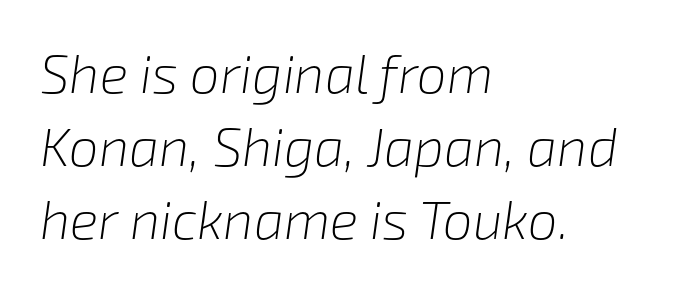
{"italic": "yes", "lean": "right", "slant_degrees": 8, "bold": "no", "weight": "light", "width": "normal", "stroke_contrast": "low", "x_height": "medium", "monospaced": "no", "underline": "no", "align": "left", "line_spacing": "normal", "line_spacing_ratio": 1.38, "letter_spacing": "normal", "letter_spacing_em": 0.0, "glyph_px": 53}
